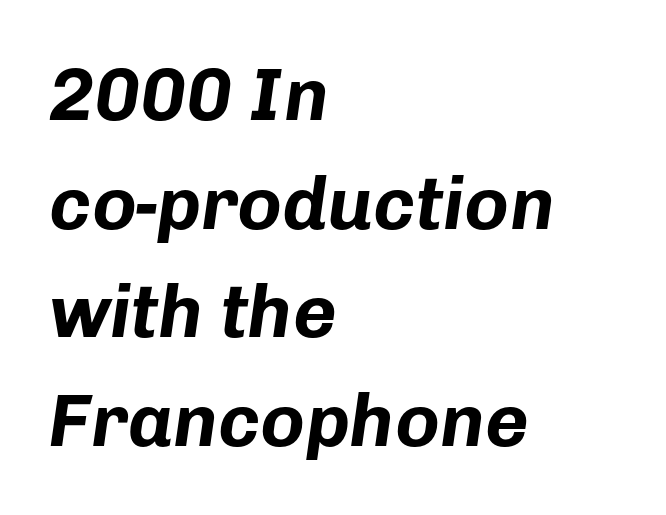
{"italic": "yes", "lean": "right", "slant_degrees": 8, "bold": "yes", "weight": "bold", "width": "normal", "stroke_contrast": "low", "x_height": "medium", "monospaced": "no", "underline": "no", "align": "left", "line_spacing": "normal", "line_spacing_ratio": 1.45, "letter_spacing": "normal", "letter_spacing_em": 0.0, "glyph_px": 75}
